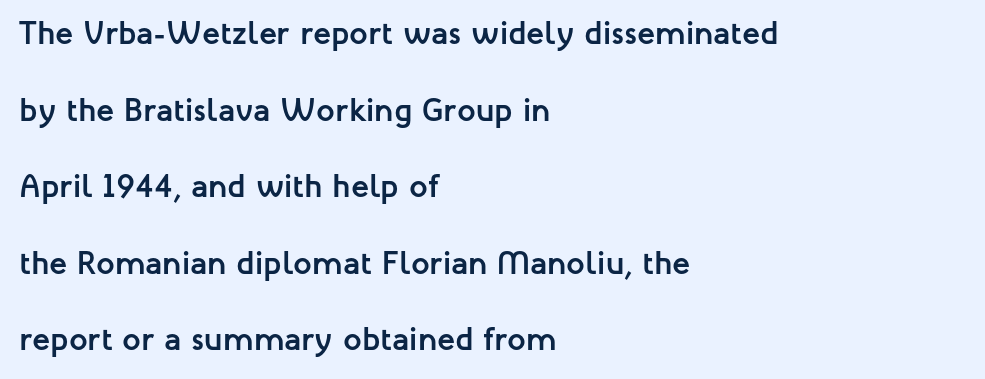
To sum up the face: it is a sans, with no serifs. All the whitespace from short lines collects on the right. The rendering uses a large line-height, opening up the rows. Here the designer chose a conventional face with non-uniform glyph widths. The typography opts for an upright posture over an oblique one.
